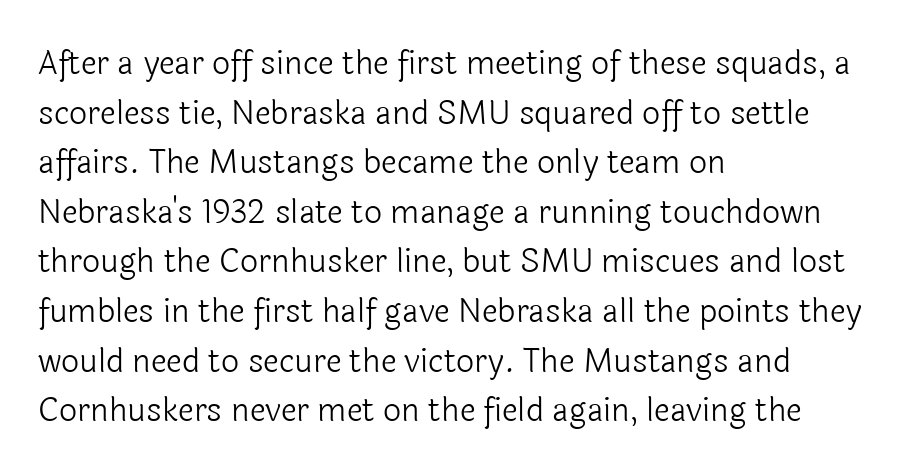
Q: Is the text bold? A: No.
Q: Is the text italic (slanted)? A: No, it is upright.
Q: Is the typeface a serif or a sans-serif typeface? A: Sans-serif.
Q: Is the text underlined? A: No.
Q: How is the paragraph aligned? A: Left-aligned.
Q: Is the spacing between letters normal or unusually wide? A: Normal.
Q: Is the spacing between lines tight, normal or loose? A: Normal.
Q: Width (condensed, normal, or wide)? A: Normal.
Q: x-height? A: Medium.
Q: Monospaced? A: No.
